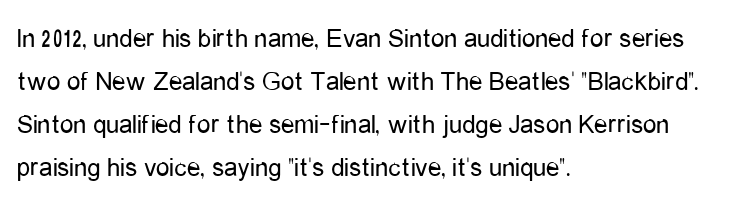
The image shows 27 px text type, upright; set left-aligned, normal line spacing (1.59x), normal letter spacing, not underlined.
